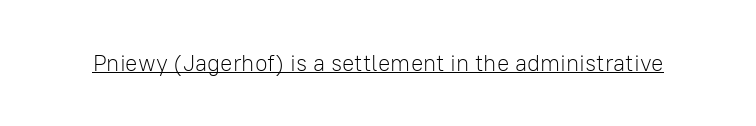
The image shows 23 px text type, upright; set normal letter spacing, underlined.
